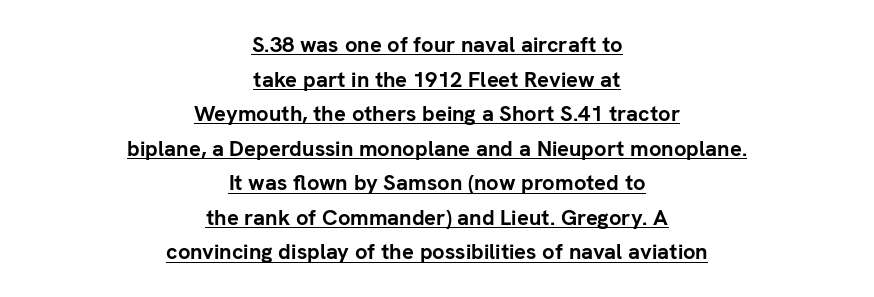
The image shows 22 px bold type, upright; set centered, normal line spacing (1.57x), normal letter spacing, underlined.
